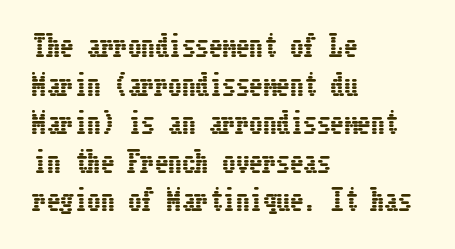
The image shows 27 px text type, upright; set left-aligned, normal line spacing (1.43x), normal letter spacing, not underlined.
